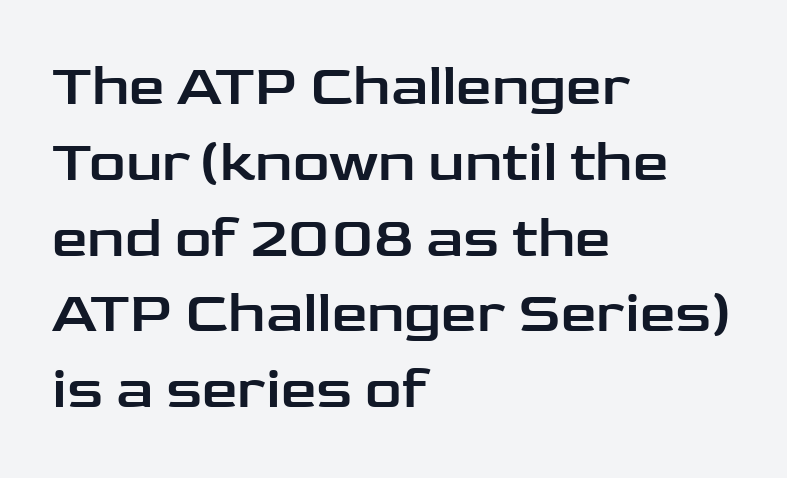
Q: Is the text italic (slanted)? A: No, it is upright.
Q: Is the typeface a serif or a sans-serif typeface? A: Sans-serif.
Q: Is the text underlined? A: No.
Q: How is the paragraph aligned? A: Left-aligned.
Q: Is the spacing between letters normal or unusually wide? A: Normal.
Q: Is the spacing between lines tight, normal or loose? A: Normal.
Q: Width (condensed, normal, or wide)? A: Wide.
Q: Stroke contrast? A: Low.
Q: x-height? A: Medium.
Q: Monospaced? A: No.
